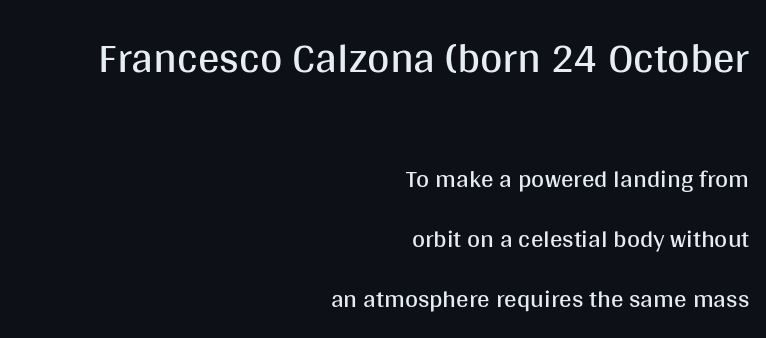
The image shows 43 px regular-weight sans-serif type, upright; set right-aligned, loose line spacing (2.4x), normal letter spacing, not underlined; the first (top) block is 1.72x larger; medium stroke contrast and a large x-height.
